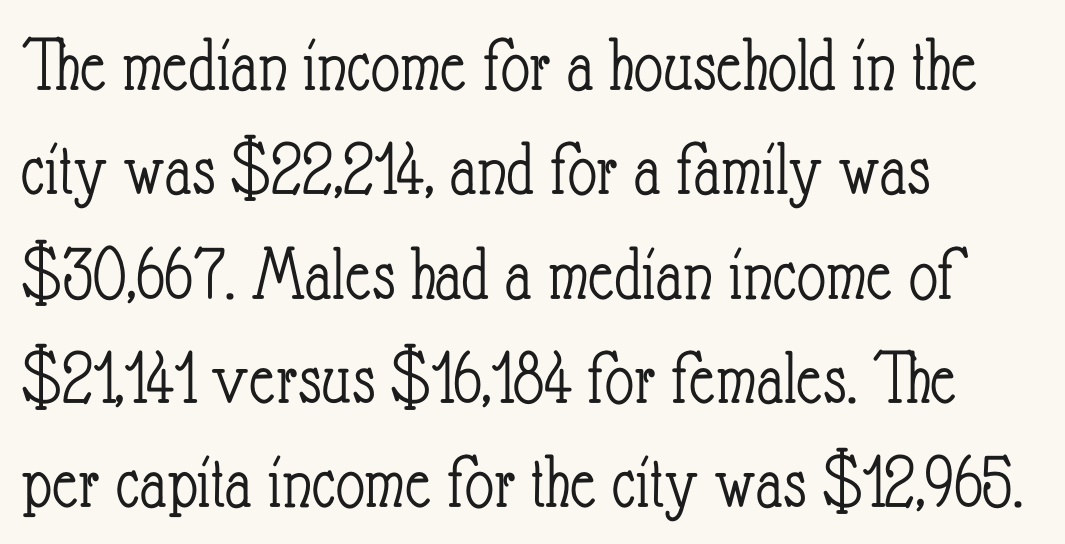
{"italic": "no", "bold": "no", "weight": "light", "width": "condensed", "stroke_contrast": "low", "x_height": "small", "monospaced": "no", "underline": "no", "align": "left", "line_spacing": "normal", "line_spacing_ratio": 1.32, "letter_spacing": "normal", "letter_spacing_em": 0.0, "glyph_px": 79}
